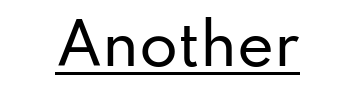
Q: Is the text italic (slanted)? A: No, it is upright.
Q: Is the typeface a serif or a sans-serif typeface? A: Sans-serif.
Q: Is the text underlined? A: Yes.
Q: Is the spacing between letters normal or unusually wide? A: Normal.
Q: Width (condensed, normal, or wide)? A: Normal.
Q: Stroke contrast? A: Low.
Q: x-height? A: Small.
Q: Monospaced? A: No.
